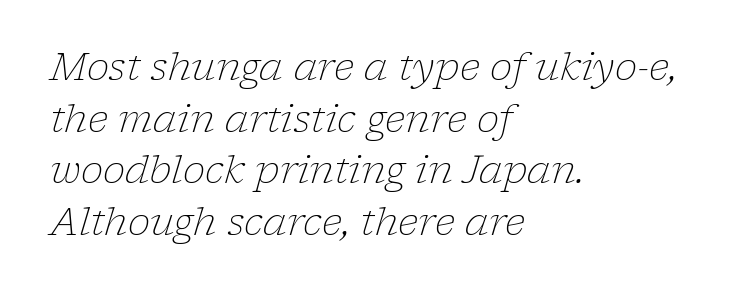
Glyph-to-glyph distance matches everyday printed text. Teacher's note: observe the even left margin — that is flush-left alignment. Bold? No — there's no thickening of the strokes. A typesetter would mark this as italic. This sample has the flowing, uneven cadence of proportional lettering. Has an underline been added? It has not.
